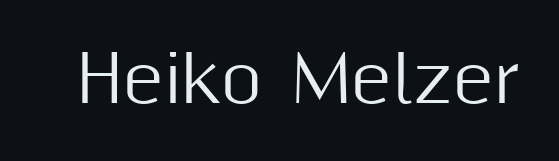
{"serif": "no", "italic": "no", "width": "normal", "stroke_contrast": "medium", "x_height": "medium", "monospaced": "no", "underline": "no", "letter_spacing": "normal", "letter_spacing_em": 0.0, "glyph_px": 64}
